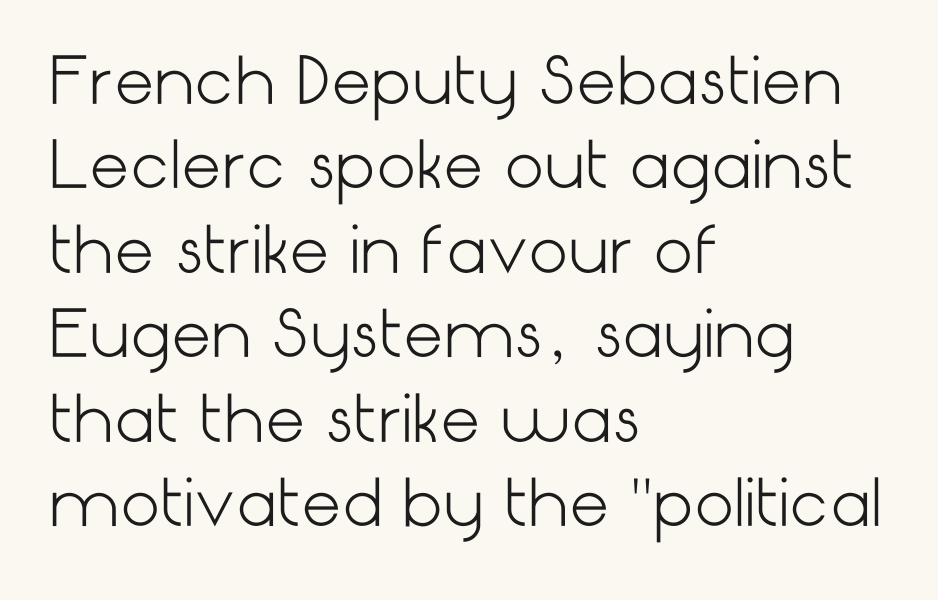
The image shows 63 px light sans-serif type, upright; set left-aligned, normal line spacing (1.34x), normal letter spacing, not underlined; low stroke contrast and a medium x-height.
